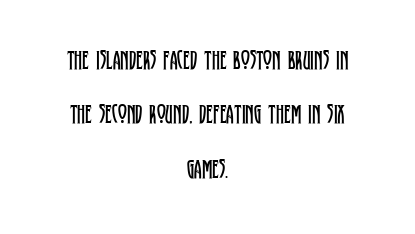
In CSS terms this would be text-align: center. The axis of the letterforms is exactly vertical. Each word holds together tightly as a unit, with standard inter-letter gaps. Whoever set this chose breathing room over compactness in the vertical rhythm. Stroke mass is kept to a normal reading level or below. Letters rest on an invisible, unmarked baseline.
